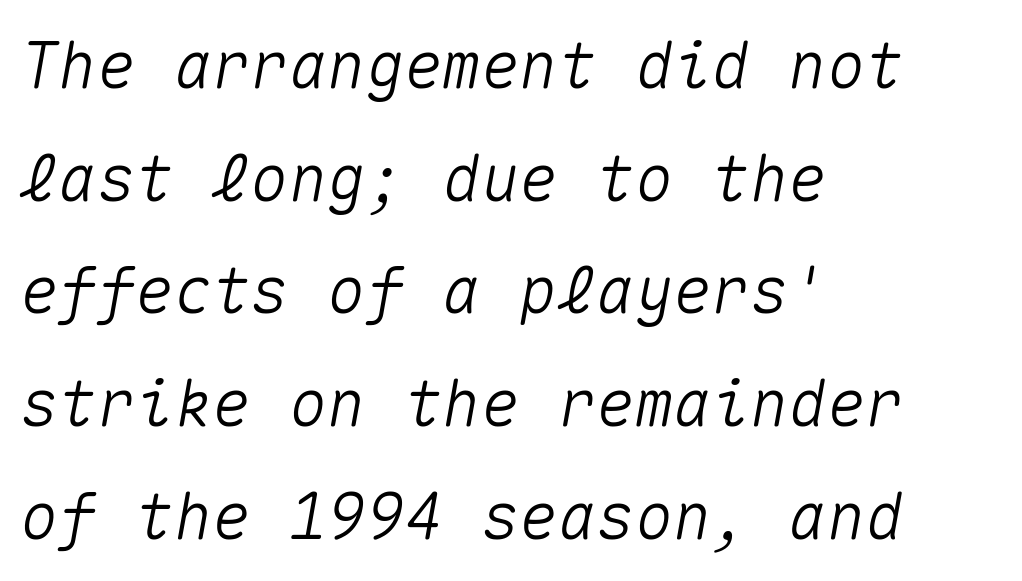
The rendering uses typewriter-style spacing with identical character cells. The gap between lines stays unmarked. Line starts are locked; line ends wander. It's the slanting kind of type.
